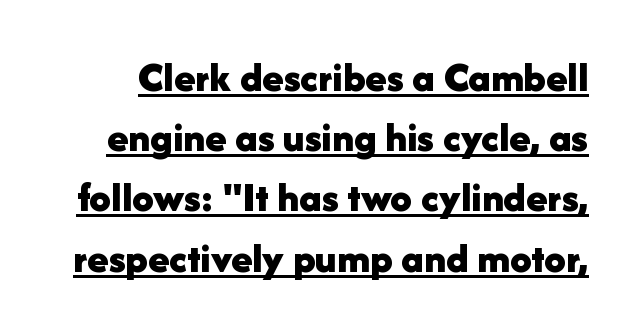
Summary of vertical rhythm: regular, with standard interline spacing. The face used here is proportionally spaced, like ordinary book or web type. In terms of letterform style, serifs are entirely absent. Weight check: bold — yes, fully. The letters stand upright; this is a roman face. Inter-character spacing is left at the font's built-in metrics.
